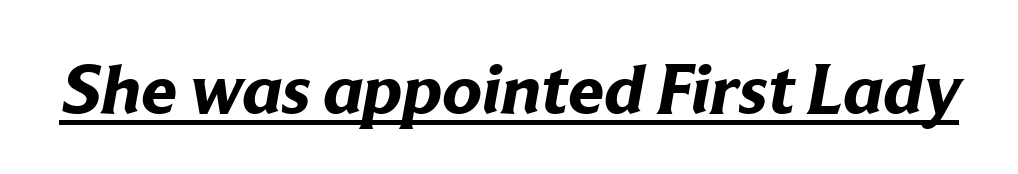
{"serif": "no", "bold": "yes", "weight": "bold", "width": "normal", "stroke_contrast": "low", "x_height": "medium", "monospaced": "no", "underline": "yes", "letter_spacing": "normal", "letter_spacing_em": 0.0, "glyph_px": 72}
